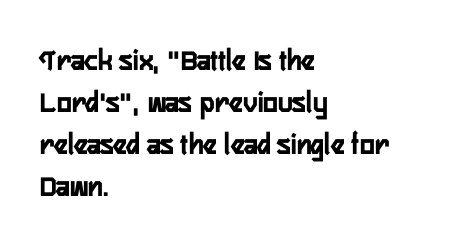
The image shows 31 px semibold, condensed sans-serif type, upright; set left-aligned, normal line spacing (1.35x), normal letter spacing, not underlined; low stroke contrast and a medium x-height.
